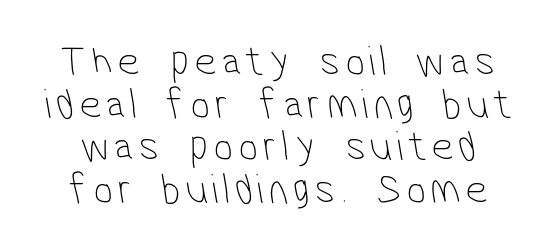
Q: Is the text bold? A: No.
Q: Is the typeface a serif or a sans-serif typeface? A: Sans-serif.
Q: Is the text underlined? A: No.
Q: Is the spacing between lines tight, normal or loose? A: Tight.
Q: Width (condensed, normal, or wide)? A: Condensed.
Q: Stroke contrast? A: Low.
Q: x-height? A: Medium.
Q: Monospaced? A: No.
